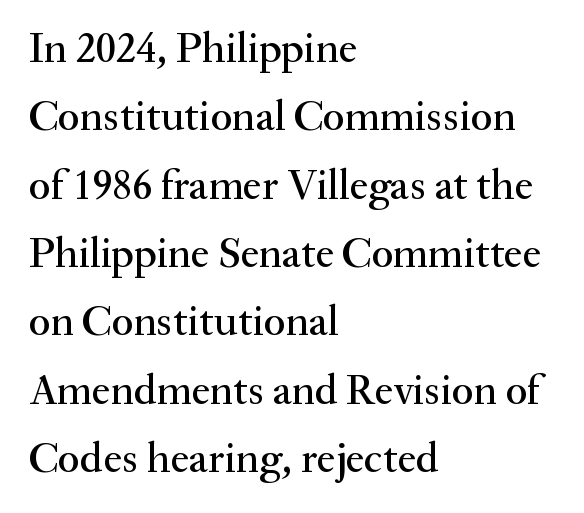
{"serif": "yes", "italic": "no", "width": "normal", "stroke_contrast": "medium", "x_height": "small", "monospaced": "no", "underline": "no", "align": "left", "line_spacing": "normal", "line_spacing_ratio": 1.59, "letter_spacing": "normal", "letter_spacing_em": 0.0, "glyph_px": 43}
